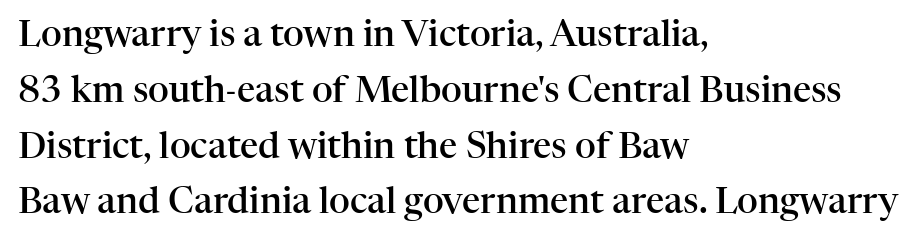
{"serif": "yes", "italic": "no", "bold": "semi", "weight": "semibold", "width": "normal", "stroke_contrast": "high", "x_height": "medium", "monospaced": "no", "underline": "no", "align": "left", "line_spacing": "normal", "line_spacing_ratio": 1.55, "letter_spacing": "normal", "letter_spacing_em": 0.0, "glyph_px": 36}
